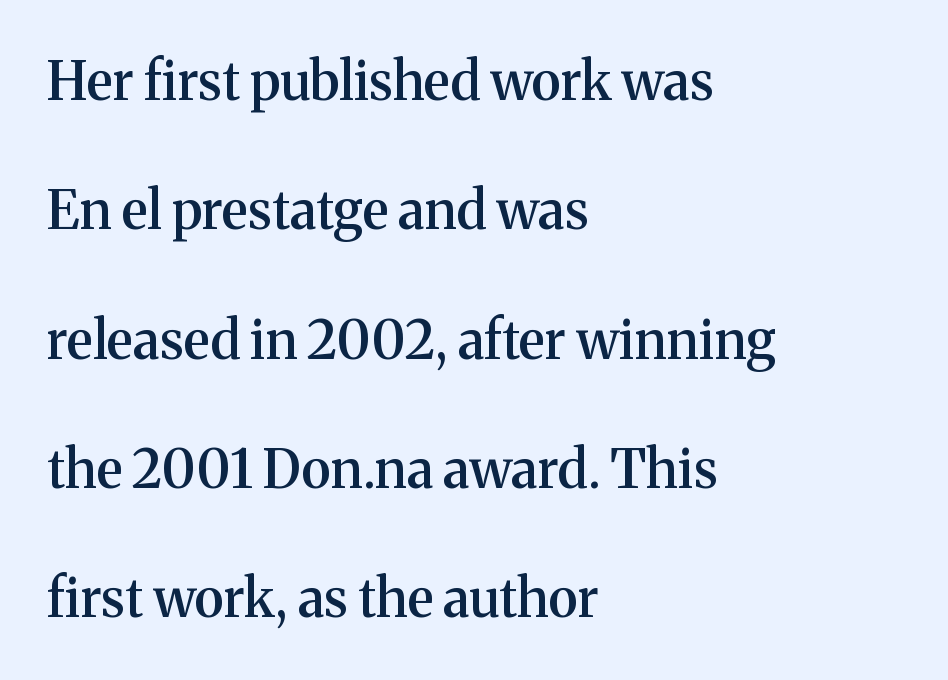
The foot of each line stays bare and open. Students, this is semibold: more ink than regular, less than bold. Students, note that the glyphs here touch the page at normal intervals. Characters remain perfectly vertical along every line.
